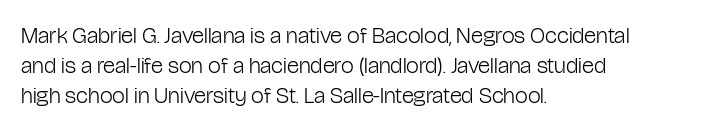
The image shows 23 px text type, upright; set left-aligned, normal line spacing (1.3x), normal letter spacing, not underlined.
